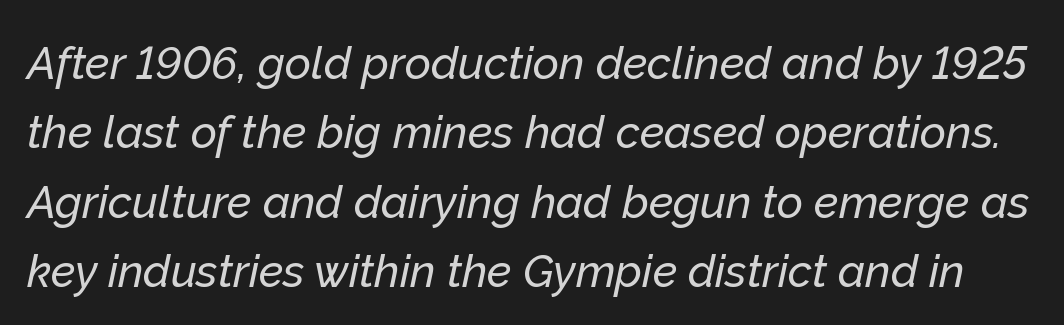
{"italic": "yes", "lean": "right", "slant_degrees": 12, "width": "normal", "stroke_contrast": "low", "x_height": "medium", "monospaced": "no", "underline": "no", "line_spacing": "normal", "line_spacing_ratio": 1.54, "letter_spacing": "normal", "letter_spacing_em": 0.0, "glyph_px": 45}
